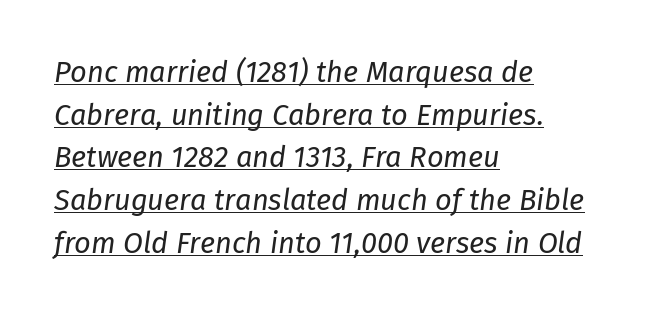
The image shows 29 px regular-weight type, italic (leaning right); set left-aligned, normal line spacing (1.47x), normal letter spacing, underlined; low stroke contrast and a medium x-height.
